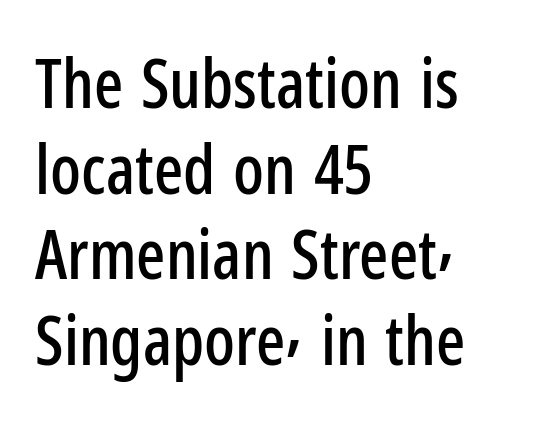
Q: Is the text italic (slanted)? A: No, it is upright.
Q: Is the typeface a serif or a sans-serif typeface? A: Sans-serif.
Q: Is the text underlined? A: No.
Q: How is the paragraph aligned? A: Left-aligned.
Q: Is the spacing between letters normal or unusually wide? A: Normal.
Q: Is the spacing between lines tight, normal or loose? A: Normal.
Q: Width (condensed, normal, or wide)? A: Condensed.
Q: Stroke contrast? A: Low.
Q: x-height? A: Medium.
Q: Monospaced? A: No.
